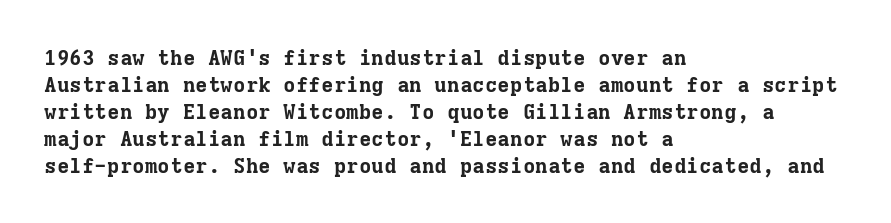
{"italic": "no", "bold": "yes", "underline": "no", "align": "left", "line_spacing": "normal", "line_spacing_ratio": 1.28, "letter_spacing": "normal", "letter_spacing_em": 0.0, "glyph_px": 21}
